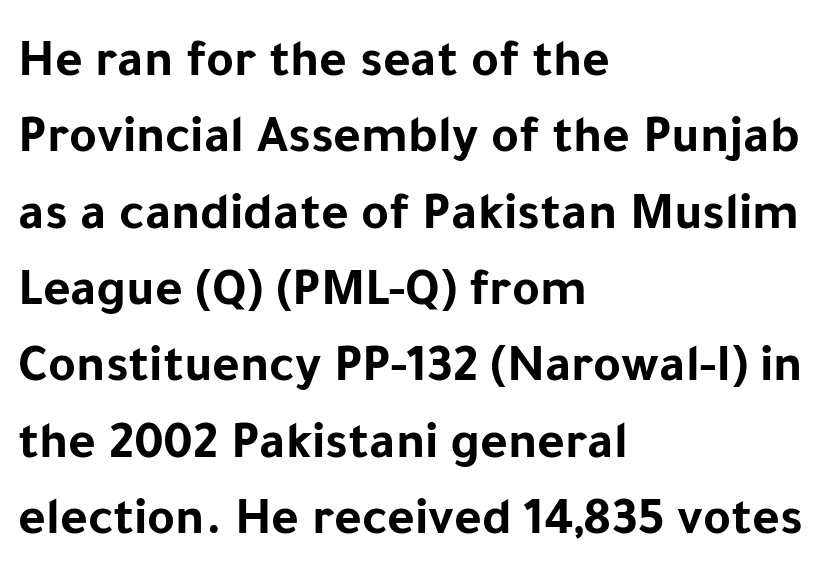
Q: Is the text bold? A: Yes.
Q: Is the text italic (slanted)? A: No, it is upright.
Q: Is the typeface a serif or a sans-serif typeface? A: Sans-serif.
Q: Is the text underlined? A: No.
Q: How is the paragraph aligned? A: Left-aligned.
Q: Is the spacing between letters normal or unusually wide? A: Normal.
Q: Is the spacing between lines tight, normal or loose? A: Normal.
Q: Width (condensed, normal, or wide)? A: Normal.
Q: Stroke contrast? A: Low.
Q: x-height? A: Medium.
Q: Monospaced? A: No.
